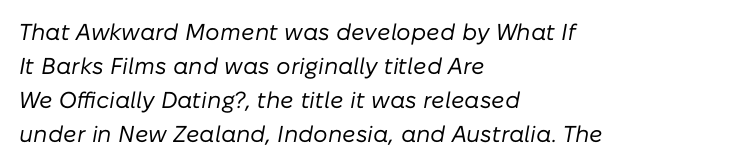
Q: Is the text bold? A: No.
Q: Is the text italic (slanted)? A: Yes, it leans right by about 10 degrees.
Q: Is the text underlined? A: No.
Q: How is the paragraph aligned? A: Left-aligned.
Q: Is the spacing between letters normal or unusually wide? A: Normal.
Q: Is the spacing between lines tight, normal or loose? A: Normal.
